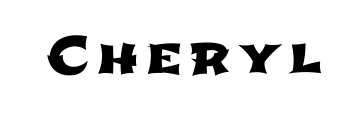
Q: Is the typeface a serif or a sans-serif typeface? A: Sans-serif.
Q: Is the text underlined? A: No.
Q: Width (condensed, normal, or wide)? A: Wide.
Q: Stroke contrast? A: Low.
Q: x-height? A: Medium.
Q: Monospaced? A: No.
